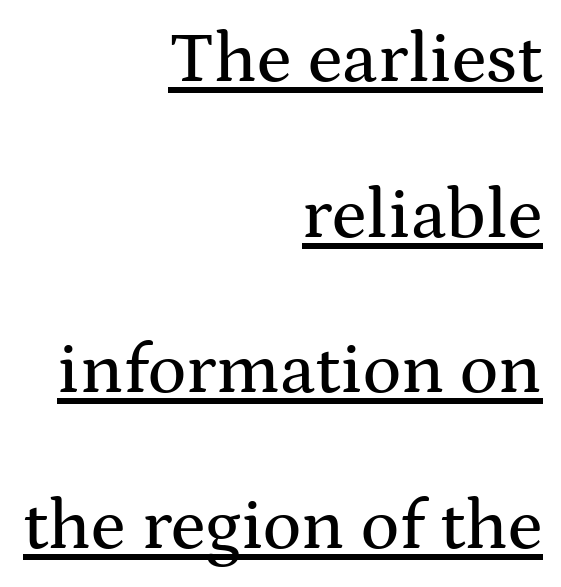
Q: Is the text italic (slanted)? A: No, it is upright.
Q: Is the typeface a serif or a sans-serif typeface? A: Serif.
Q: Is the text underlined? A: Yes.
Q: How is the paragraph aligned? A: Right-aligned.
Q: Is the spacing between letters normal or unusually wide? A: Normal.
Q: Is the spacing between lines tight, normal or loose? A: Loose.
Q: Width (condensed, normal, or wide)? A: Wide.
Q: Stroke contrast? A: Medium.
Q: x-height? A: Medium.
Q: Monospaced? A: No.
